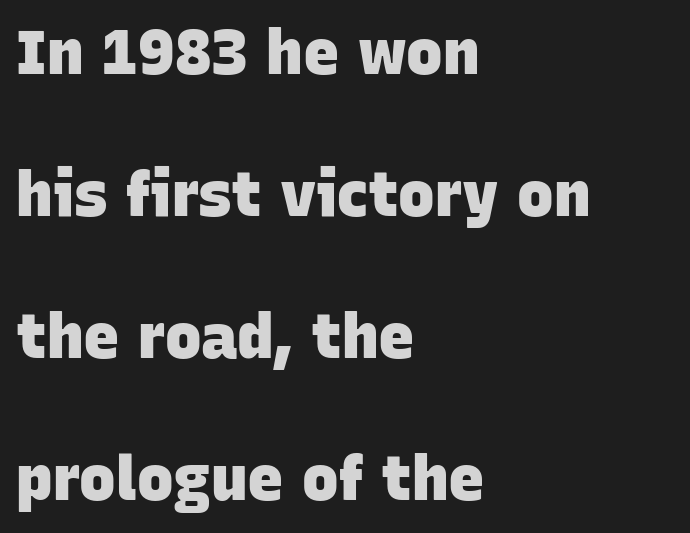
{"serif": "no", "bold": "yes", "weight": "heavy", "width": "normal", "stroke_contrast": "low", "x_height": "large", "monospaced": "no", "underline": "no", "align": "left", "line_spacing": "loose", "line_spacing_ratio": 2.33, "letter_spacing": "normal", "letter_spacing_em": 0.0, "glyph_px": 61}
